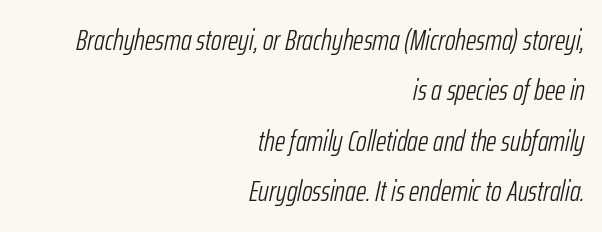
The typography opts for an oblique posture over an upright one. Lines of text with bare space underneath. You could not count columns in this text — the font is proportionally spaced. Look at the tracking — it's just the regular setting, nothing added. Stems here are at most as thick as an everyday book face. The lines are quadded right.
